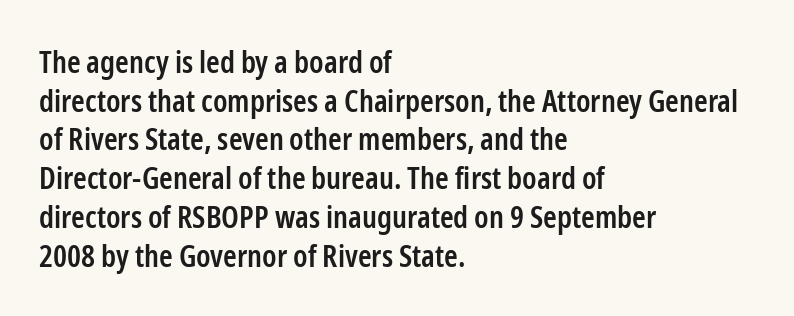
The image shows 31 px semibold, condensed sans-serif type, upright; set left-aligned, normal line spacing (1.25x), normal letter spacing, not underlined; low stroke contrast and a medium x-height.
